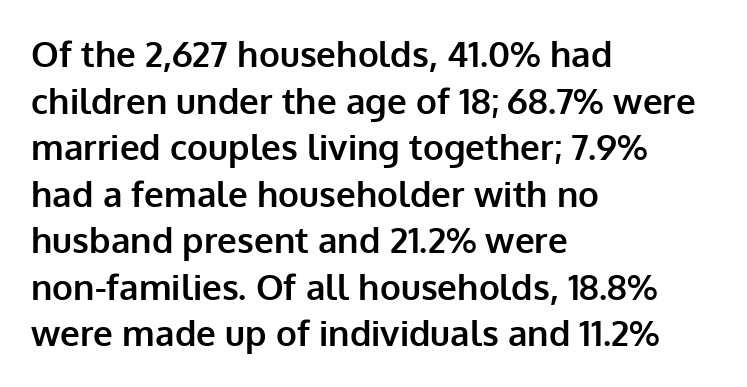
The image shows 35 px bold sans-serif type, upright; set left-aligned, normal line spacing (1.33x), normal letter spacing, not underlined; low stroke contrast and a medium x-height.
